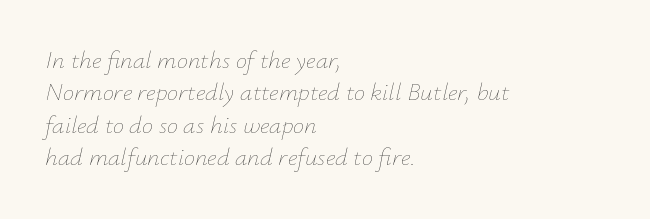
The image shows 25 px text type, italic (leaning right); set left-aligned, normal line spacing (1.3x), normal letter spacing, not underlined.
